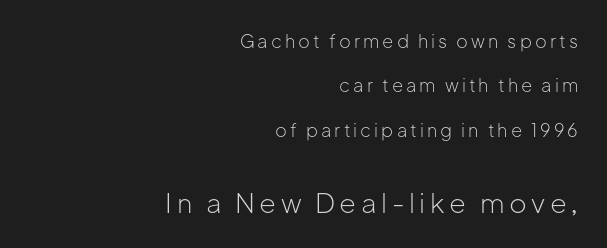
{"italic": "no", "bold": "no", "underline": "no", "align": "right", "line_spacing": "loose", "line_spacing_ratio": 2.47, "larger_block": "second", "size_ratio": 1.5, "glyph_px": 27}
